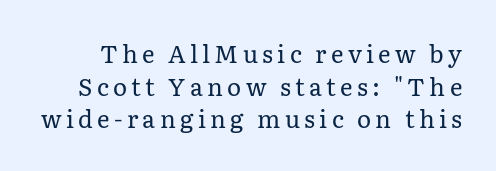
The space beneath each line is pristine and unruled. A normal amount of white space separates one row of letters from the next. Vertical stems look standard width or narrower in stroke. Nope, not italic — everything's standing straight.
